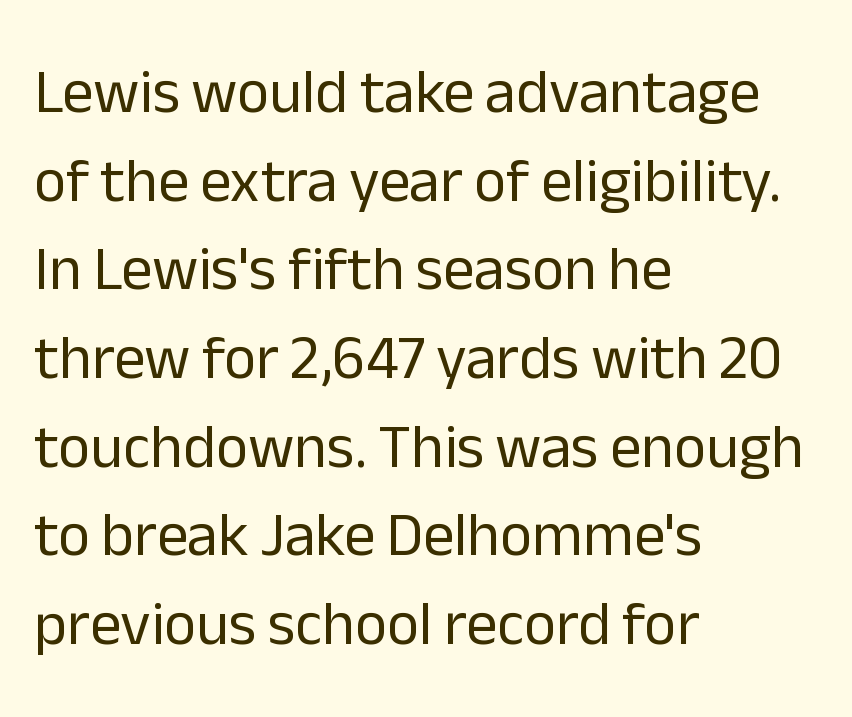
The block of text has a typical density, with ordinary space between rows. This rendering features lettering with no underline. Unlike a traditional serif, this face leaves its strokes unadorned. A classic flush-left, rag-right setting is used for this passage. Looks like regular typesetting: each glyph gets only the width it needs. In terms of posture, this sample is upright.
